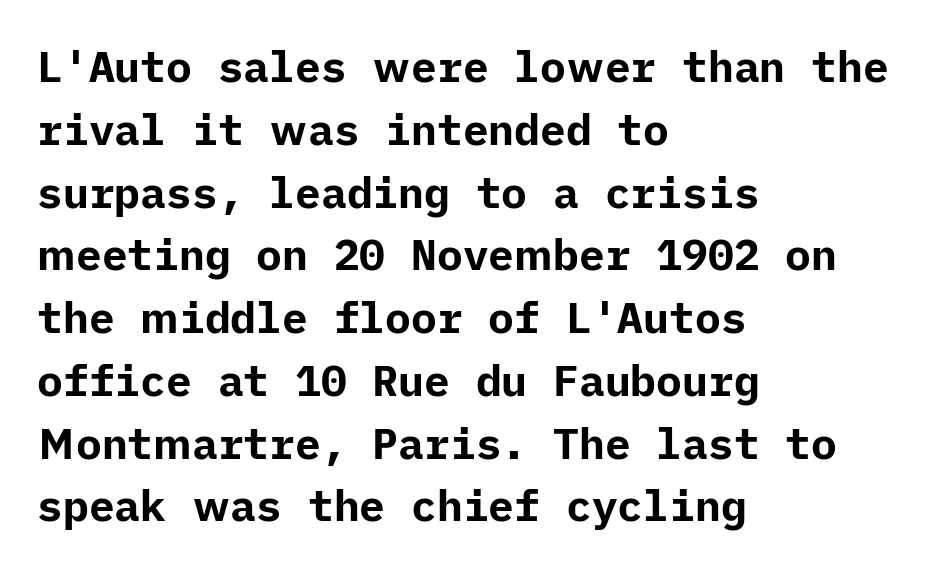
{"serif": "no", "italic": "no", "bold": "yes", "weight": "bold", "width": "normal", "stroke_contrast": "low", "x_height": "medium", "underline": "no", "align": "left", "line_spacing": "normal", "line_spacing_ratio": 1.46, "letter_spacing": "normal", "letter_spacing_em": 0.0, "glyph_px": 43}
